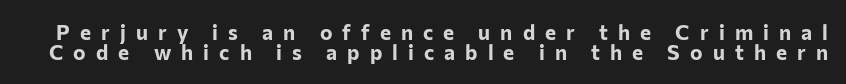
The image shows 21 px bold type, upright; set tight line spacing (0.97x), unusually wide letter spacing (+0.48 em), not underlined.
